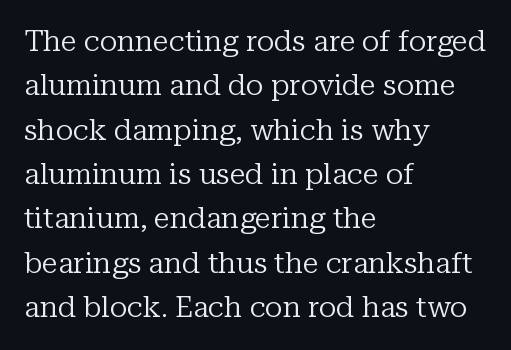
{"serif": "yes", "italic": "no", "bold": "no", "weight": "regular", "width": "normal", "stroke_contrast": "low", "x_height": "medium", "monospaced": "no", "underline": "no", "align": "left", "line_spacing": "normal", "line_spacing_ratio": 1.53, "letter_spacing": "normal", "letter_spacing_em": 0.0, "glyph_px": 29}
